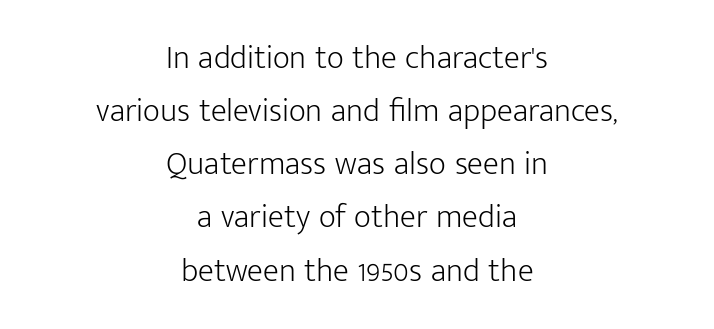
The image shows 33 px light sans-serif type, upright; set centered, normal line spacing (1.61x), normal letter spacing, not underlined; low stroke contrast and a medium x-height.
